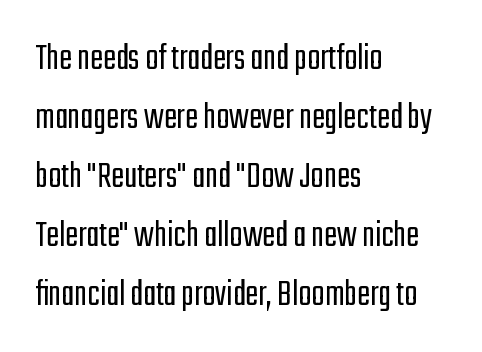
The image shows 39 px light, condensed sans-serif type, upright; set left-aligned, normal line spacing (1.51x), normal letter spacing, not underlined; low stroke contrast and a medium x-height.
